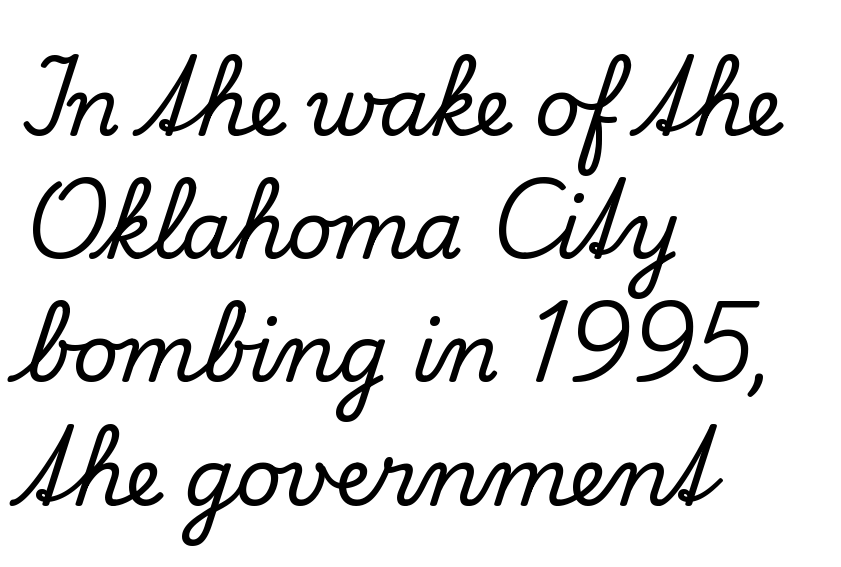
The image shows 80 px serif type; set left-aligned, normal line spacing (1.54x), normal letter spacing, not underlined; low stroke contrast and a small x-height.
